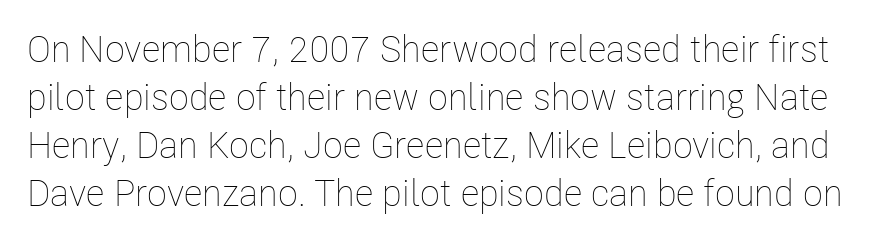
{"italic": "no", "bold": "no", "weight": "thin", "width": "condensed", "stroke_contrast": "low", "x_height": "medium", "monospaced": "no", "underline": "no", "line_spacing": "normal", "line_spacing_ratio": 1.3, "letter_spacing": "normal", "letter_spacing_em": 0.0, "glyph_px": 37}
